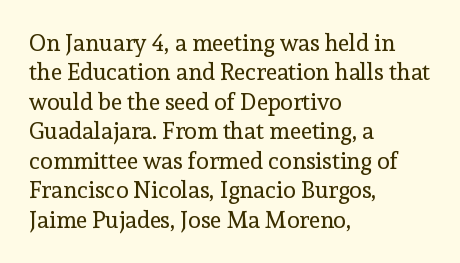
The image shows 23 px text type, upright; set left-aligned, normal line spacing (1.28x), normal letter spacing, not underlined.
